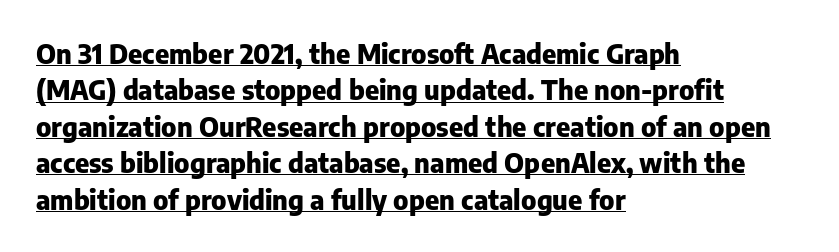
The rendering keeps characters at their native spacing. The letters stand straight up with perfectly vertical stems. Decoration check: the copy is underlined. The vertical gap from one line to the next is medium.
